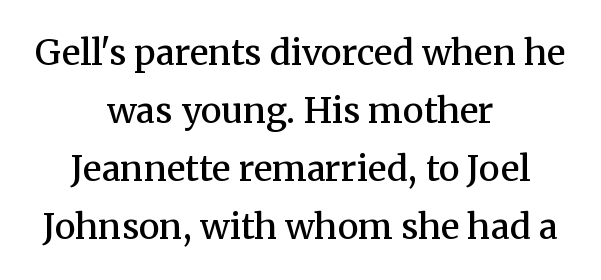
{"serif": "yes", "italic": "no", "bold": "semi", "weight": "semibold", "width": "normal", "stroke_contrast": "medium", "x_height": "medium", "monospaced": "no", "underline": "no", "align": "center", "line_spacing": "normal", "line_spacing_ratio": 1.66, "letter_spacing": "normal", "letter_spacing_em": 0.0, "glyph_px": 35}
